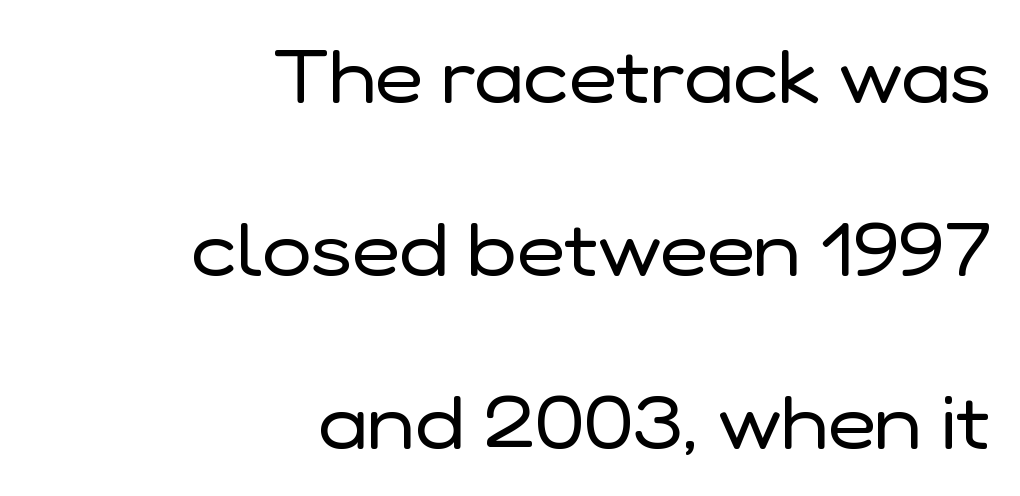
Q: Is the text bold? A: No.
Q: Is the text italic (slanted)? A: No, it is upright.
Q: Is the typeface a serif or a sans-serif typeface? A: Sans-serif.
Q: Is the text underlined? A: No.
Q: How is the paragraph aligned? A: Right-aligned.
Q: Is the spacing between letters normal or unusually wide? A: Normal.
Q: Is the spacing between lines tight, normal or loose? A: Loose.
Q: Width (condensed, normal, or wide)? A: Normal.
Q: Stroke contrast? A: Low.
Q: x-height? A: Medium.
Q: Monospaced? A: No.
